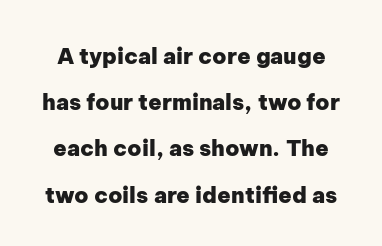
Q: Is the text bold? A: Yes.
Q: Is the text italic (slanted)? A: No, it is upright.
Q: Is the text underlined? A: No.
Q: Is the spacing between letters normal or unusually wide? A: Normal.
Q: Is the spacing between lines tight, normal or loose? A: Loose.
